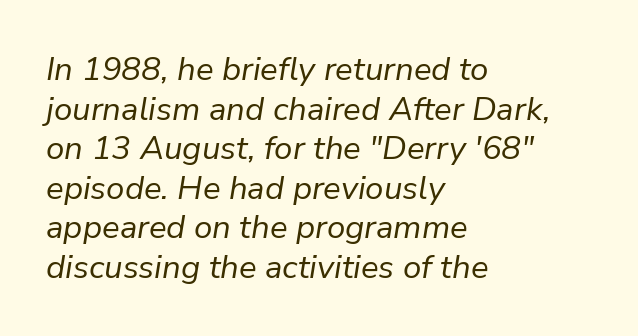
{"italic": "yes", "lean": "right", "slant_degrees": 9, "bold": "no", "weight": "regular", "width": "normal", "stroke_contrast": "low", "x_height": "medium", "monospaced": "no", "underline": "no", "align": "left", "line_spacing_ratio": 1.2, "letter_spacing": "normal", "letter_spacing_em": 0.0, "glyph_px": 33}
